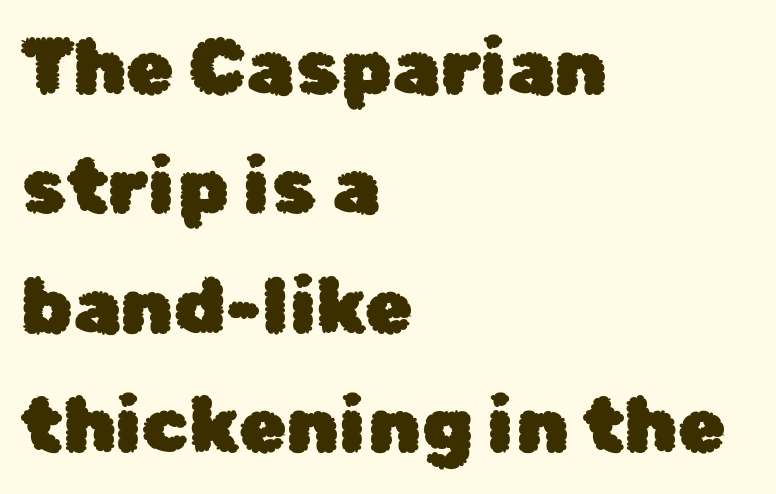
The tracking reads as untouched default to a designer's eye. The letters stand straight up with perfectly vertical stems. The specimen omits any rule beneath the text block's lines. The text was rendered using a sans face with plain stroke endings. Rows of type keep a routine distance in the vertical direction.
